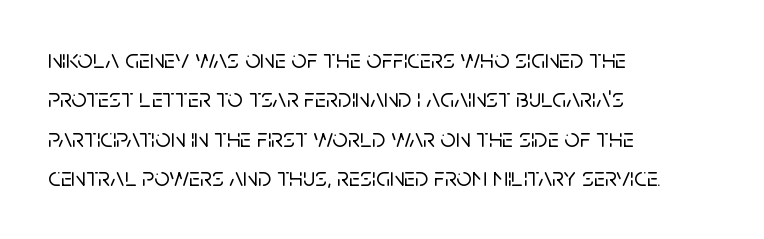
Q: Is the text italic (slanted)? A: No, it is upright.
Q: Is the text underlined? A: No.
Q: How is the paragraph aligned? A: Left-aligned.
Q: Is the spacing between letters normal or unusually wide? A: Normal.
Q: Is the spacing between lines tight, normal or loose? A: Normal.
